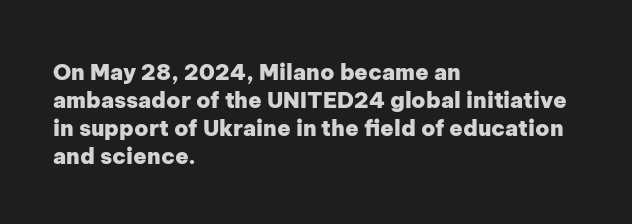
{"italic": "no", "bold": "yes", "underline": "no", "align": "left", "line_spacing": "normal", "line_spacing_ratio": 1.28, "letter_spacing": "normal", "letter_spacing_em": 0.0, "glyph_px": 22}
